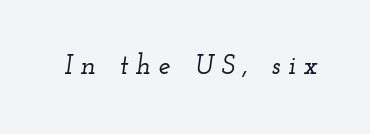
{"italic": "yes", "lean": "right", "slant_degrees": 12, "underline": "no", "letter_spacing": "wide", "letter_spacing_em": 0.29, "glyph_px": 27}
